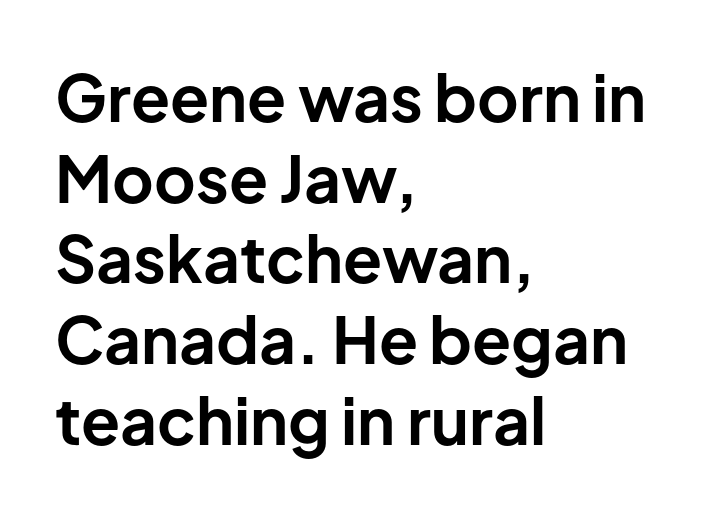
Baseline-to-baseline distance is the conventional proportion of letter height. The face used here has the dense, thick strokes of a bold. The glyphs in this specimen are sans serif. Glance below the letters and you will spot only blank space.
